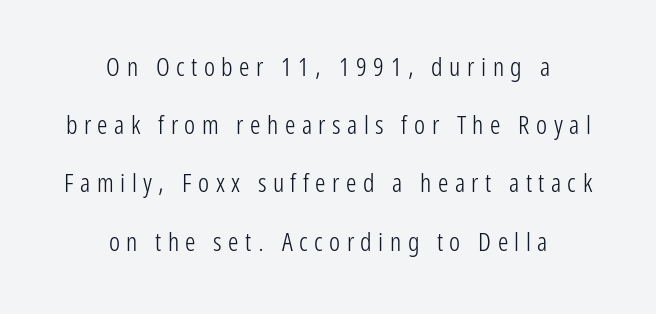
Q: Is the text bold? A: No.
Q: Is the text italic (slanted)? A: No, it is upright.
Q: Is the text underlined? A: No.
Q: How is the paragraph aligned? A: Centered.
Q: Is the spacing between letters normal or unusually wide? A: Unusually wide.
Q: Is the spacing between lines tight, normal or loose? A: Loose.
